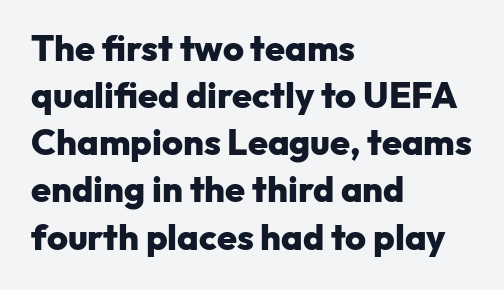
{"serif": "no", "italic": "no", "bold": "yes", "weight": "heavy", "width": "normal", "stroke_contrast": "low", "x_height": "medium", "monospaced": "no", "underline": "no", "align": "left", "line_spacing": "normal", "line_spacing_ratio": 1.31, "letter_spacing": "normal", "letter_spacing_em": 0.0, "glyph_px": 36}
